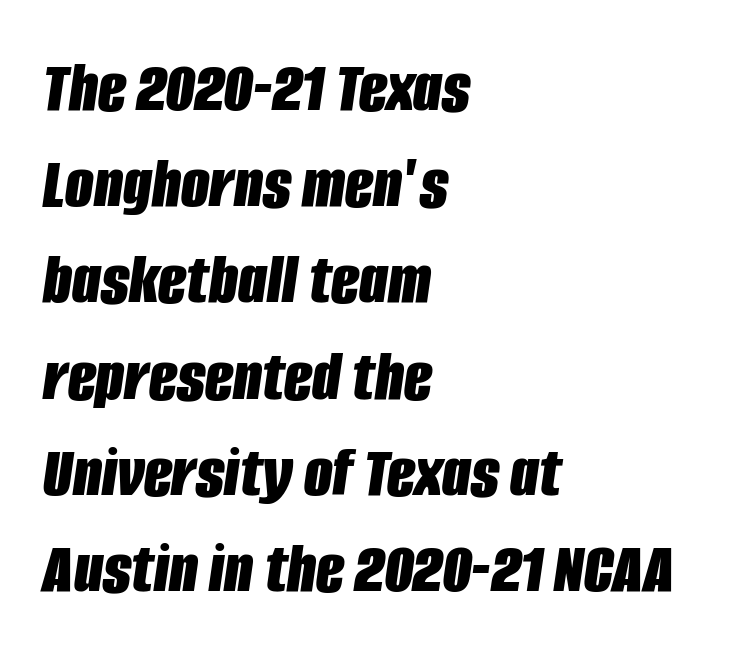
Q: Is the text bold? A: Yes.
Q: Is the text italic (slanted)? A: Yes, it leans right by about 8 degrees.
Q: Is the text underlined? A: No.
Q: How is the paragraph aligned? A: Left-aligned.
Q: Is the spacing between letters normal or unusually wide? A: Normal.
Q: Is the spacing between lines tight, normal or loose? A: Normal.
Q: Width (condensed, normal, or wide)? A: Condensed.
Q: Stroke contrast? A: Low.
Q: x-height? A: Large.
Q: Monospaced? A: No.
